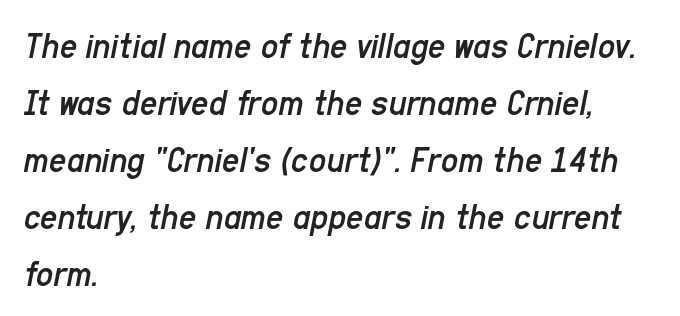
{"italic": "yes", "lean": "right", "slant_degrees": 11, "bold": "no", "weight": "regular", "width": "condensed", "stroke_contrast": "low", "x_height": "medium", "monospaced": "no", "underline": "no", "align": "left", "line_spacing": "normal", "line_spacing_ratio": 1.5, "letter_spacing": "normal", "letter_spacing_em": 0.0, "glyph_px": 38}
